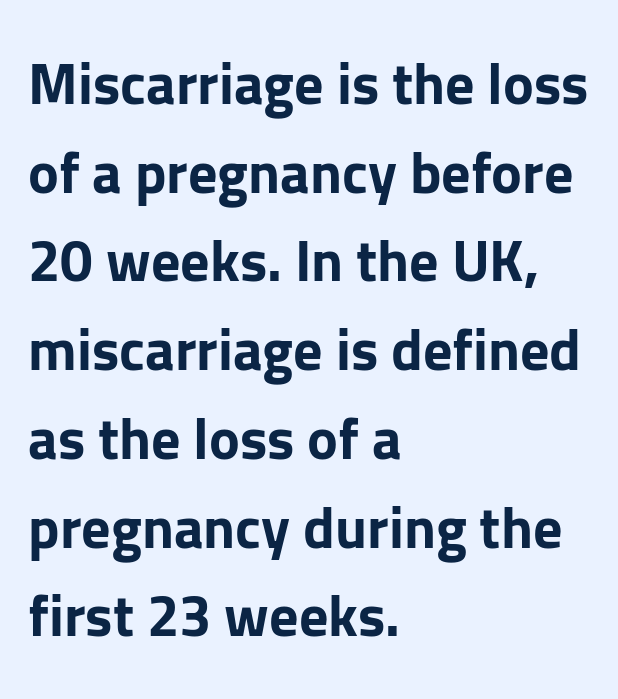
Q: Is the text bold? A: Yes.
Q: Is the text italic (slanted)? A: No, it is upright.
Q: Is the typeface a serif or a sans-serif typeface? A: Sans-serif.
Q: Is the text underlined? A: No.
Q: How is the paragraph aligned? A: Left-aligned.
Q: Is the spacing between letters normal or unusually wide? A: Normal.
Q: Is the spacing between lines tight, normal or loose? A: Normal.
Q: Width (condensed, normal, or wide)? A: Normal.
Q: Stroke contrast? A: Low.
Q: x-height? A: Medium.
Q: Monospaced? A: No.
